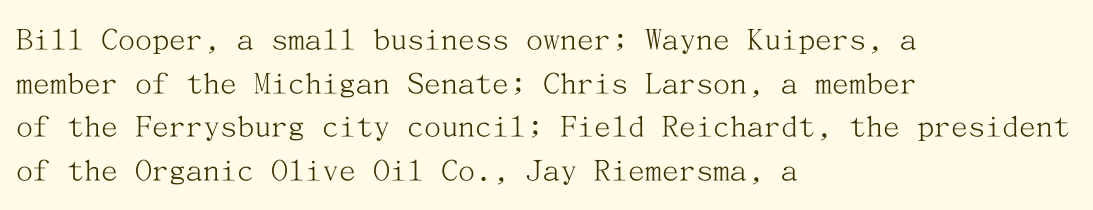
The image shows 34 px light serif type, upright; set left-aligned, normal line spacing (1.28x), normal letter spacing, not underlined; medium stroke contrast and a medium x-height.
